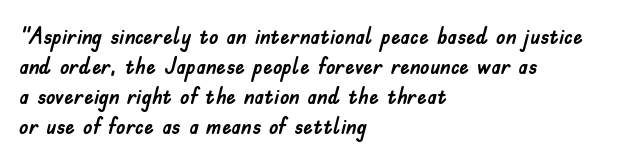
The image shows 24 px text type; set left-aligned, normal line spacing (1.25x), normal letter spacing, not underlined.
